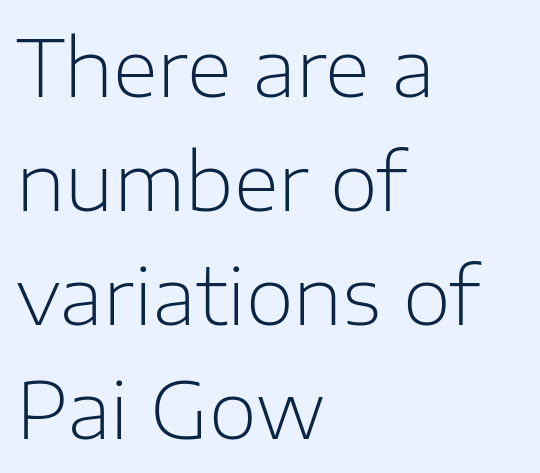
The image shows 78 px light sans-serif type, upright; set left-aligned, normal line spacing (1.46x), normal letter spacing, not underlined; low stroke contrast and a medium x-height.
